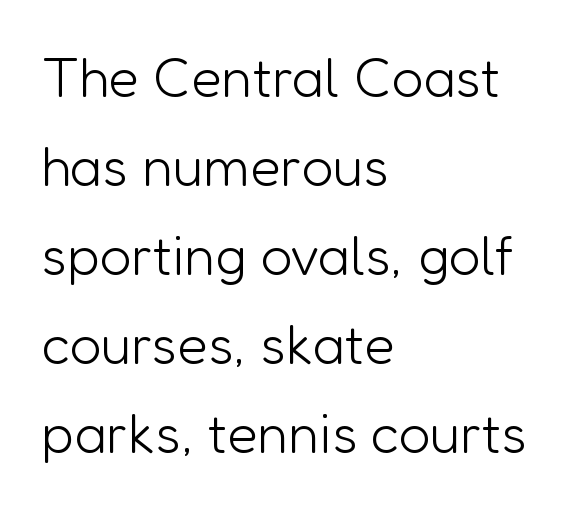
The image shows 56 px light sans-serif type, upright; set left-aligned, normal line spacing (1.59x), normal letter spacing, not underlined; low stroke contrast and a medium x-height.
